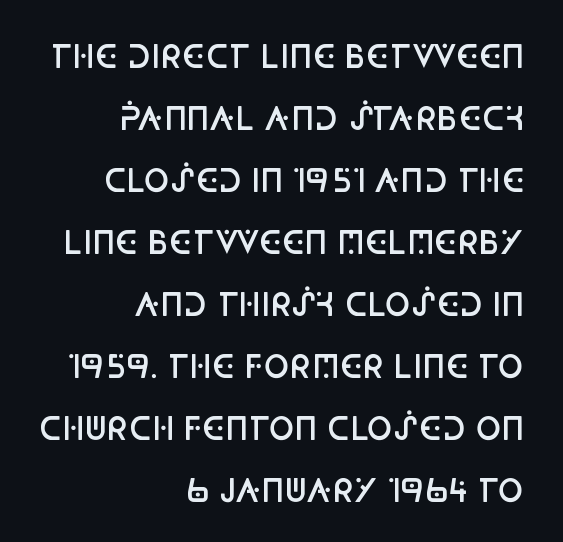
The rag falls on the left side of this text block. You can tell it's not italic because the verticals are truly vertical. Note the varied advance widths — an 'i' is clearly narrower than an 'm'. The rendering uses a large line-height, opening up the rows.
